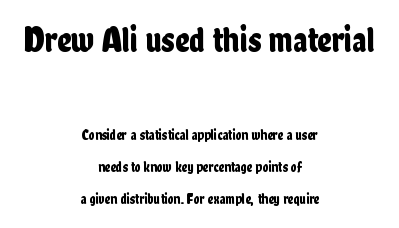
Q: Is the text italic (slanted)? A: No, it is upright.
Q: Is the typeface a serif or a sans-serif typeface? A: Sans-serif.
Q: Is the text underlined? A: No.
Q: How is the paragraph aligned? A: Centered.
Q: Is the spacing between letters normal or unusually wide? A: Normal.
Q: Is the spacing between lines tight, normal or loose? A: Loose.
Q: Which block of text is set in a larger size, the first (top) or the second (bottom)? A: The first (top) one.
Q: Width (condensed, normal, or wide)? A: Condensed.
Q: Stroke contrast? A: Low.
Q: x-height? A: Medium.
Q: Monospaced? A: No.
